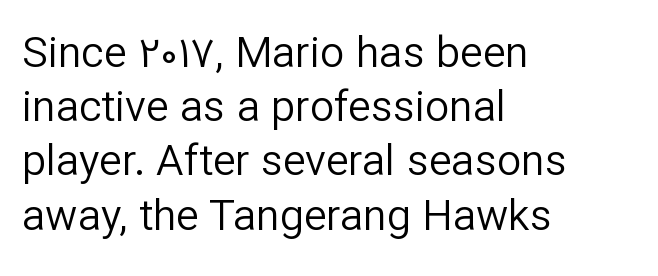
Tracking value appears to be zero — textbook default spacing. Descender tails drop into unmarked territory. The passage shown is not bold in any degree. The rendering uses natural spacing where letterforms have individual widths. Leftover space on each line is placed entirely after the last word. Designer's note — italics off, roman on.
